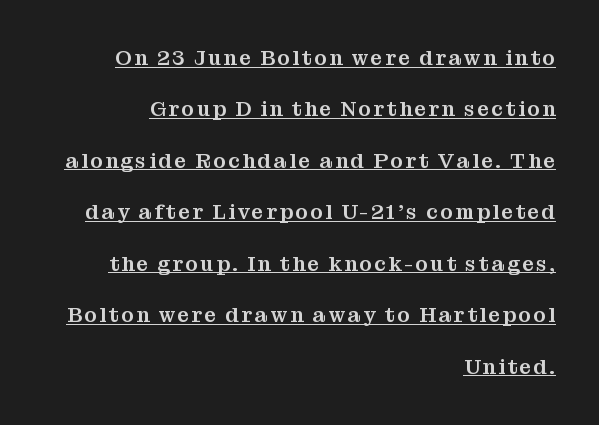
Q: Is the text italic (slanted)? A: No, it is upright.
Q: Is the text underlined? A: Yes.
Q: How is the paragraph aligned? A: Right-aligned.
Q: Is the spacing between lines tight, normal or loose? A: Loose.
